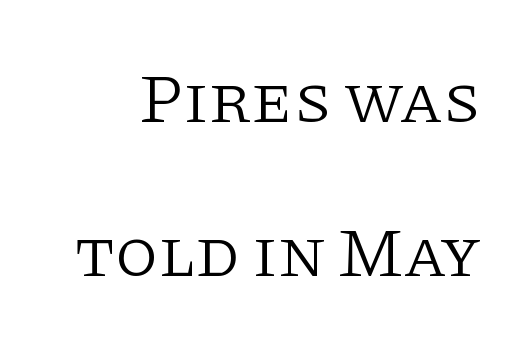
{"serif": "yes", "italic": "no", "bold": "no", "weight": "light", "width": "normal", "stroke_contrast": "low", "x_height": "large", "monospaced": "no", "underline": "no", "line_spacing": "loose", "line_spacing_ratio": 2.2, "letter_spacing": "normal", "letter_spacing_em": 0.0, "glyph_px": 70}
